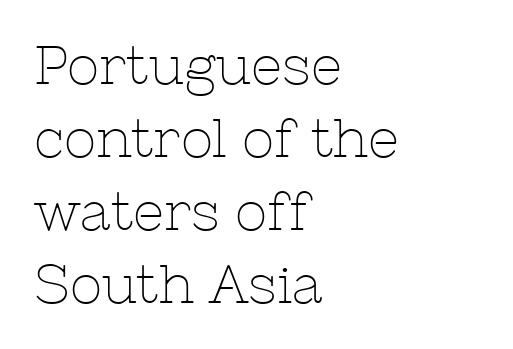
{"serif": "yes", "italic": "no", "bold": "no", "weight": "thin", "width": "normal", "stroke_contrast": "low", "x_height": "medium", "monospaced": "no", "underline": "no", "align": "left", "line_spacing": "normal", "line_spacing_ratio": 1.35, "letter_spacing": "normal", "letter_spacing_em": 0.0, "glyph_px": 54}
